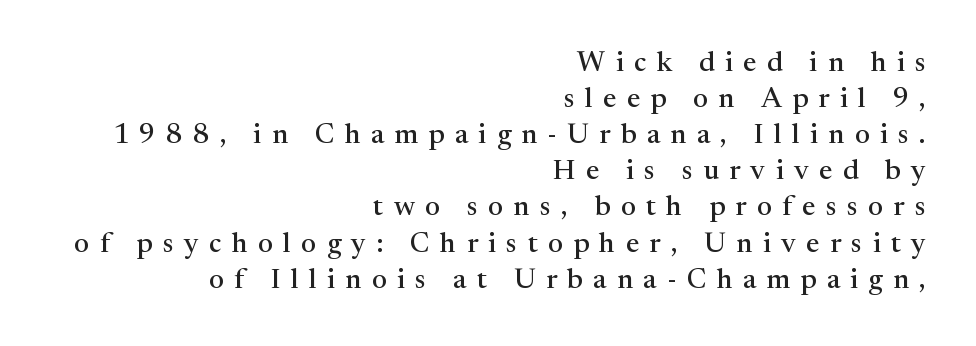
Q: Is the text italic (slanted)? A: No, it is upright.
Q: Is the typeface a serif or a sans-serif typeface? A: Serif.
Q: Is the text underlined? A: No.
Q: How is the paragraph aligned? A: Right-aligned.
Q: Is the spacing between letters normal or unusually wide? A: Unusually wide.
Q: Is the spacing between lines tight, normal or loose? A: Normal.
Q: Width (condensed, normal, or wide)? A: Normal.
Q: Stroke contrast? A: Medium.
Q: x-height? A: Medium.
Q: Monospaced? A: No.
